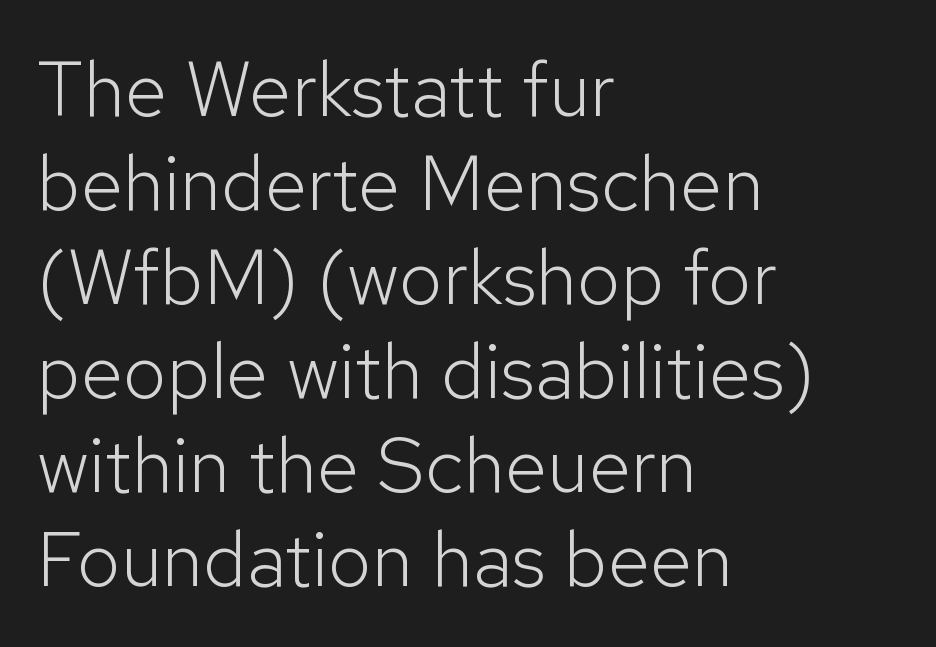
Q: Is the text bold? A: No.
Q: Is the text italic (slanted)? A: No, it is upright.
Q: Is the typeface a serif or a sans-serif typeface? A: Sans-serif.
Q: Is the text underlined? A: No.
Q: How is the paragraph aligned? A: Left-aligned.
Q: Is the spacing between letters normal or unusually wide? A: Normal.
Q: Width (condensed, normal, or wide)? A: Normal.
Q: Stroke contrast? A: Low.
Q: x-height? A: Medium.
Q: Monospaced? A: No.
